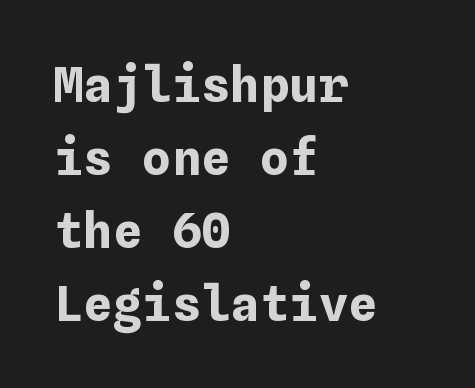
The image shows 49 px bold type, upright; set left-aligned, normal line spacing (1.49x), normal letter spacing, not underlined; low stroke contrast and a medium x-height.
